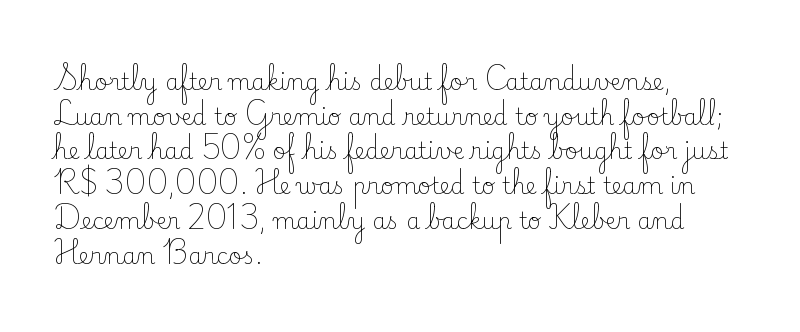
The image shows 23 px text type, upright; set left-aligned, normal line spacing (1.51x), normal letter spacing, not underlined.
